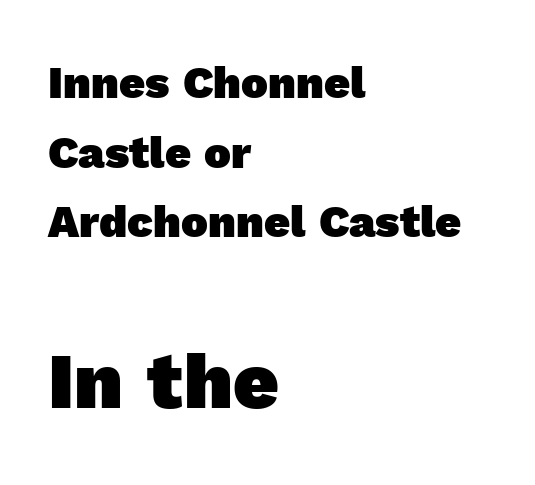
Q: Is the text bold? A: Yes.
Q: Is the typeface a serif or a sans-serif typeface? A: Sans-serif.
Q: Is the text underlined? A: No.
Q: How is the paragraph aligned? A: Left-aligned.
Q: Is the spacing between letters normal or unusually wide? A: Normal.
Q: Is the spacing between lines tight, normal or loose? A: Normal.
Q: Which block of text is set in a larger size, the first (top) or the second (bottom)? A: The second (bottom) one.
Q: Width (condensed, normal, or wide)? A: Normal.
Q: x-height? A: Medium.
Q: Monospaced? A: No.
